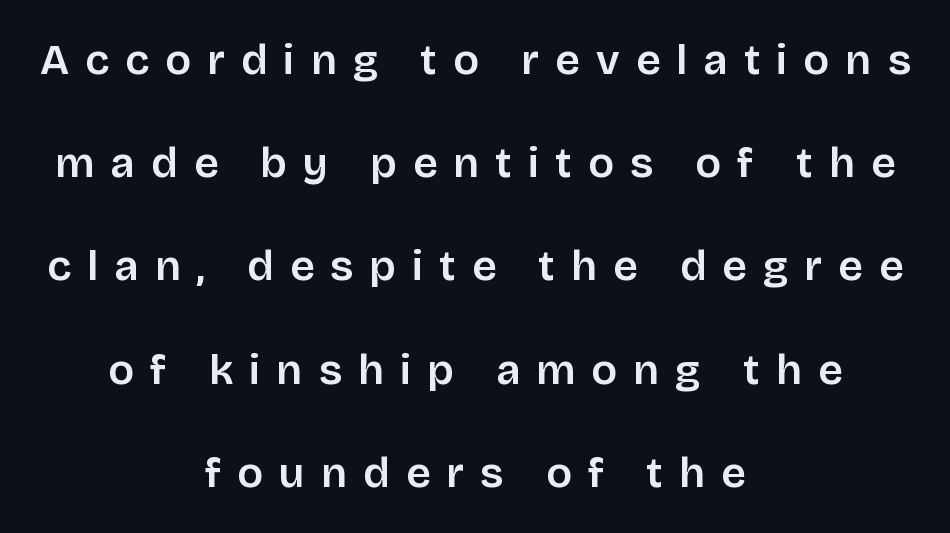
Q: Is the text italic (slanted)? A: No, it is upright.
Q: Is the typeface a serif or a sans-serif typeface? A: Sans-serif.
Q: Is the text underlined? A: No.
Q: How is the paragraph aligned? A: Centered.
Q: Is the spacing between letters normal or unusually wide? A: Unusually wide.
Q: Is the spacing between lines tight, normal or loose? A: Loose.
Q: Width (condensed, normal, or wide)? A: Normal.
Q: Stroke contrast? A: Low.
Q: x-height? A: Large.
Q: Monospaced? A: No.
